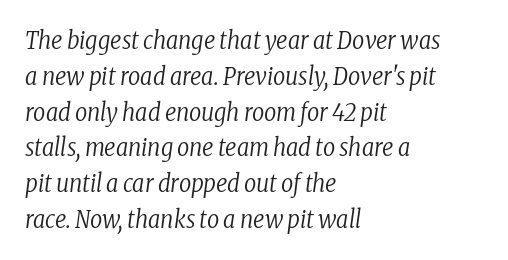
The image shows 24 px text type, italic (leaning right); set left-aligned, normal line spacing (1.49x), normal letter spacing, not underlined.
